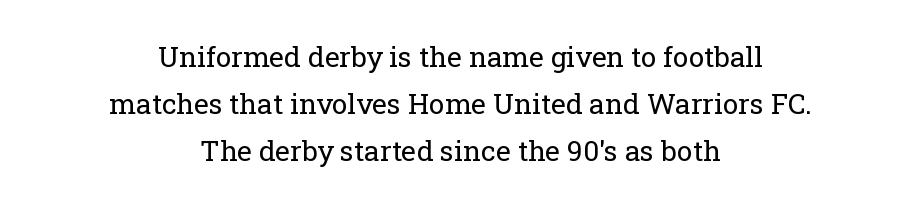
The passage shown is typed in a proportional face where columns would drift. Leading: standard. It's the straight-up-and-down kind of type. Beneath every word, the page is bare. You could call the tracking neutral — neither tight nor loose.
